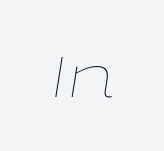
The whole block is typeset with a tilt. Summary of weight: not heavy and not bold. Spacing between characters is what you'd get straight out of the box. The foot of each line stays bare and open.
